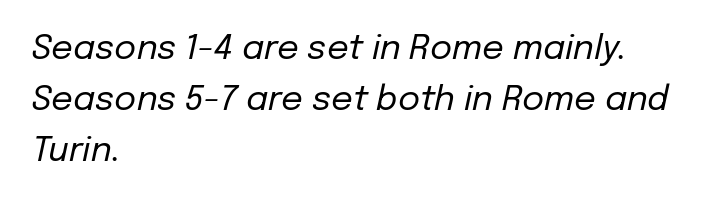
{"italic": "yes", "lean": "right", "slant_degrees": 12, "bold": "no", "weight": "regular", "width": "normal", "stroke_contrast": "low", "x_height": "medium", "monospaced": "no", "underline": "no", "align": "left", "line_spacing": "normal", "line_spacing_ratio": 1.5, "letter_spacing": "normal", "letter_spacing_em": 0.0, "glyph_px": 34}
